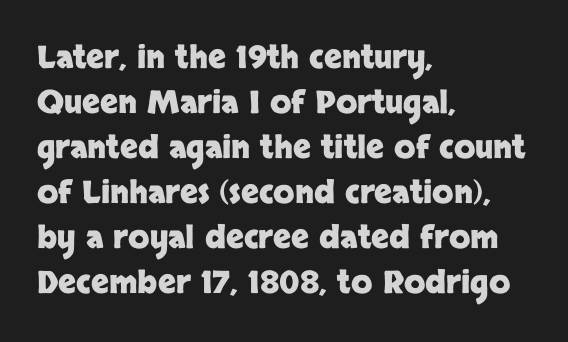
You could not count columns in this text — the font is proportionally spaced. Compared with typical paragraphs, the rows here are spaced about the same. What kind of face is this? One without serifs — a sans. Is the letter spacing exaggerated? No — it looks like the ordinary default. Letters rest on an invisible, unmarked baseline. Its strokes are broad and dark, the hallmark of bold type.
